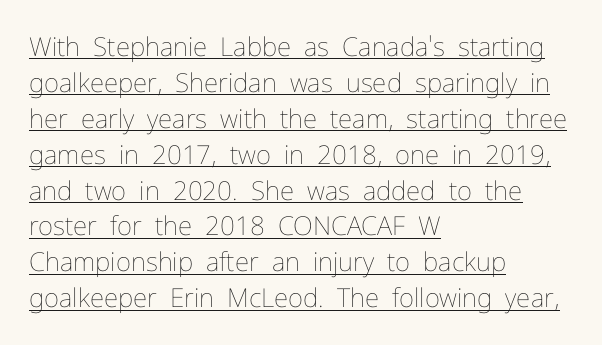
The image shows 26 px text type, upright; set left-aligned, normal line spacing (1.38x), normal letter spacing, underlined.
